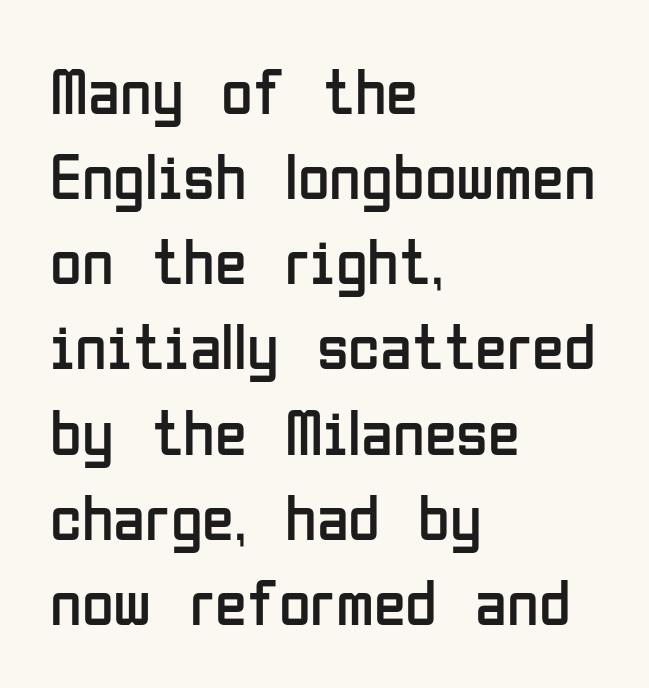
Each line starts at the same left margin while the right side varies. Is this a fixed-width face? No — the glyphs have proportional, varying widths. A typesetter would mark this as roman, not italic. This sample uses a sans-serif face. The designer left line spacing at the default. The typesetting does not lean heavy: it is not bold.
